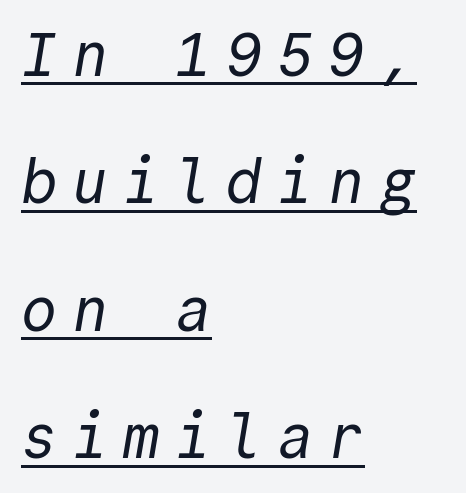
The image shows 61 px regular-weight sans-serif type, monospaced; set left-aligned, loose line spacing (2.09x), unusually wide letter spacing (+0.24 em), underlined; a medium x-height.
